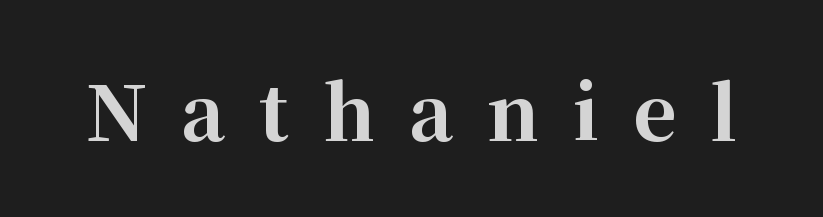
The image shows 75 px bold serif type, upright; set unusually wide letter spacing (+0.45 em), not underlined; high stroke contrast and a medium x-height.
